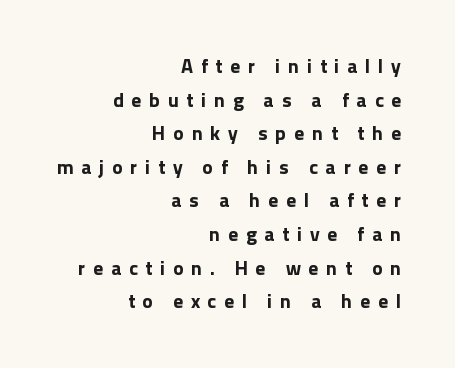
Q: Is the text bold? A: Yes.
Q: Is the text italic (slanted)? A: No, it is upright.
Q: Is the text underlined? A: No.
Q: How is the paragraph aligned? A: Right-aligned.
Q: Is the spacing between letters normal or unusually wide? A: Unusually wide.
Q: Is the spacing between lines tight, normal or loose? A: Normal.
